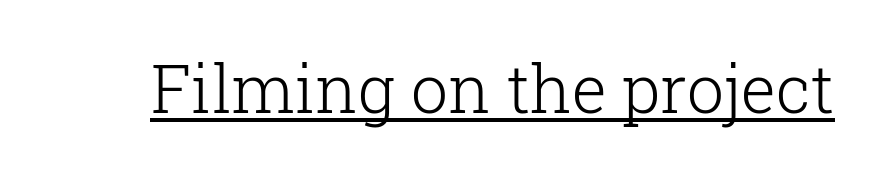
The image shows 66 px light serif type, upright; set normal letter spacing, underlined; low stroke contrast and a medium x-height.
